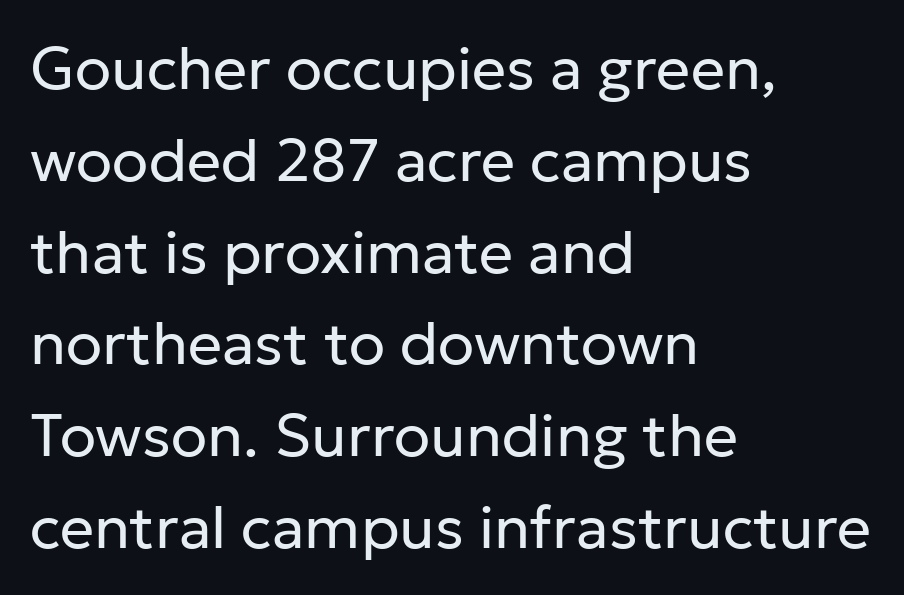
{"serif": "no", "italic": "no", "bold": "no", "weight": "regular", "width": "normal", "stroke_contrast": "low", "x_height": "medium", "monospaced": "no", "underline": "no", "align": "left", "line_spacing": "normal", "line_spacing_ratio": 1.53, "letter_spacing": "normal", "letter_spacing_em": 0.0, "glyph_px": 60}
